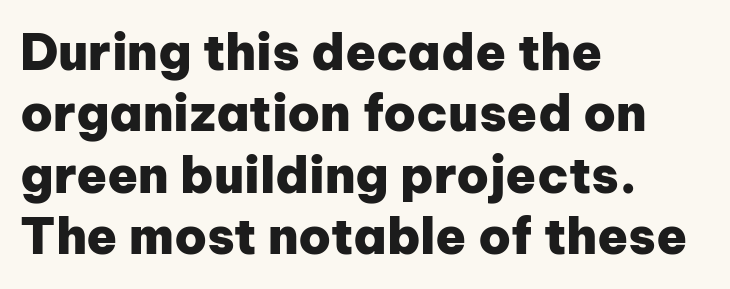
Q: Is the text bold? A: Yes.
Q: Is the text italic (slanted)? A: No, it is upright.
Q: Is the typeface a serif or a sans-serif typeface? A: Sans-serif.
Q: Is the text underlined? A: No.
Q: How is the paragraph aligned? A: Left-aligned.
Q: Is the spacing between letters normal or unusually wide? A: Normal.
Q: Width (condensed, normal, or wide)? A: Normal.
Q: Stroke contrast? A: Low.
Q: x-height? A: Medium.
Q: Monospaced? A: No.
